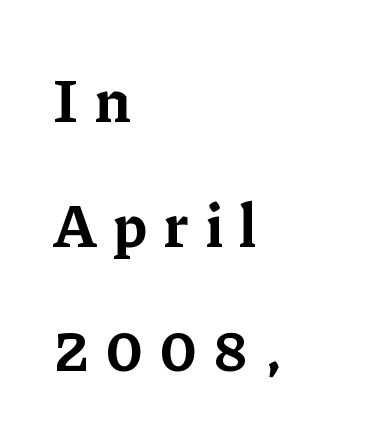
Q: Is the text bold? A: Yes.
Q: Is the text italic (slanted)? A: No, it is upright.
Q: Is the typeface a serif or a sans-serif typeface? A: Serif.
Q: Is the text underlined? A: No.
Q: How is the paragraph aligned? A: Left-aligned.
Q: Is the spacing between letters normal or unusually wide? A: Unusually wide.
Q: Is the spacing between lines tight, normal or loose? A: Loose.
Q: Width (condensed, normal, or wide)? A: Normal.
Q: Stroke contrast? A: Low.
Q: x-height? A: Medium.
Q: Monospaced? A: No.
